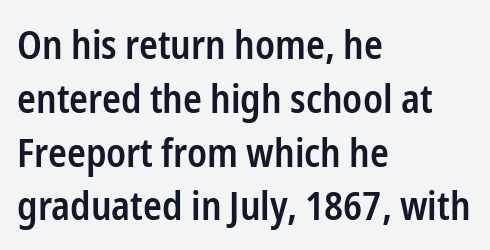
Q: Is the text bold? A: Semi-bold.
Q: Is the text italic (slanted)? A: No, it is upright.
Q: Is the typeface a serif or a sans-serif typeface? A: Sans-serif.
Q: Is the text underlined? A: No.
Q: How is the paragraph aligned? A: Left-aligned.
Q: Is the spacing between letters normal or unusually wide? A: Normal.
Q: Is the spacing between lines tight, normal or loose? A: Normal.
Q: Width (condensed, normal, or wide)? A: Condensed.
Q: Stroke contrast? A: Low.
Q: x-height? A: Medium.
Q: Monospaced? A: No.
